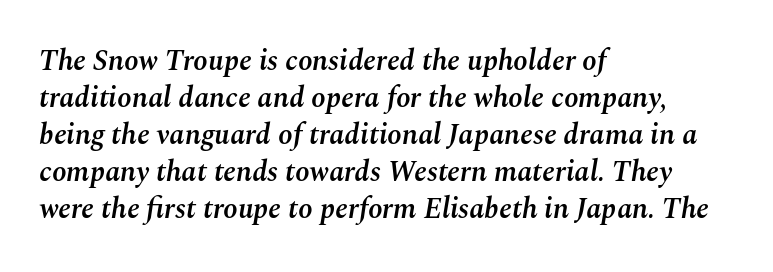
Q: Is the text bold? A: Semi-bold.
Q: Is the text italic (slanted)? A: Yes, it leans right by about 10 degrees.
Q: Is the text underlined? A: No.
Q: How is the paragraph aligned? A: Left-aligned.
Q: Is the spacing between letters normal or unusually wide? A: Normal.
Q: Is the spacing between lines tight, normal or loose? A: Normal.
Q: Width (condensed, normal, or wide)? A: Normal.
Q: Stroke contrast? A: Medium.
Q: x-height? A: Medium.
Q: Monospaced? A: No.
